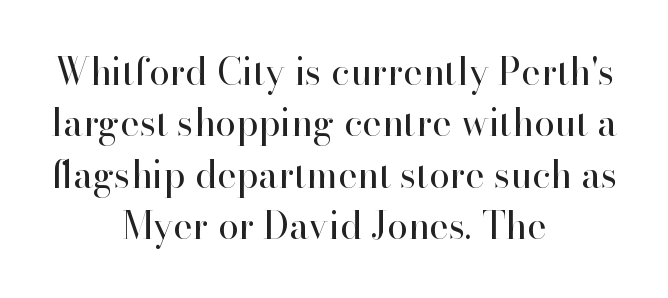
The image shows 37 px regular-weight serif type, upright; set centered, normal line spacing (1.39x), normal letter spacing, not underlined; high stroke contrast and a small x-height.
